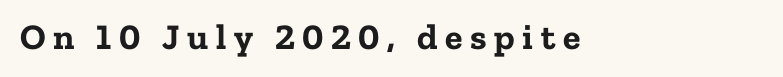
The image shows 36 px bold serif type, upright; set unusually wide letter spacing (+0.21 em), not underlined; low stroke contrast and a medium x-height.
